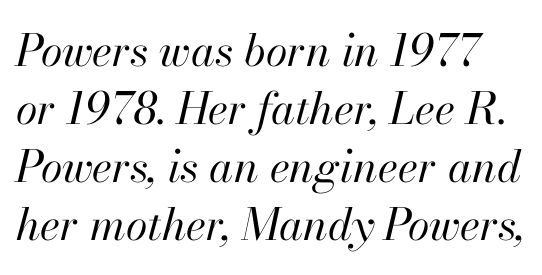
Default kerning and tracking; the words read as compact shapes. The gap between lines stays unmarked. The characters are drawn with everyday or finer stroke widths. These lines are rendered in a variable-pitch font. The vertical gap from one line to the next is medium.
